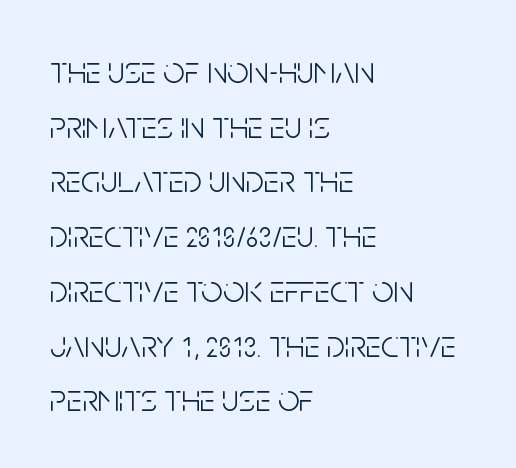
Posture: straight, roman, zero tilt. Do the characters align in a grid? No, the font is proportional. Stroke mass is kept to a normal reading level or below. Line beginnings align vertically; line endings do not. The specimen omits any rule beneath the text block's lines. The glyphs in this specimen are sans serif.
